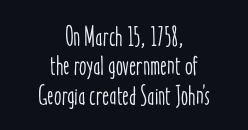
{"italic": "no", "underline": "no", "align": "center", "line_spacing": "tight", "line_spacing_ratio": 1.09, "letter_spacing": "normal", "letter_spacing_em": 0.0, "glyph_px": 27}
